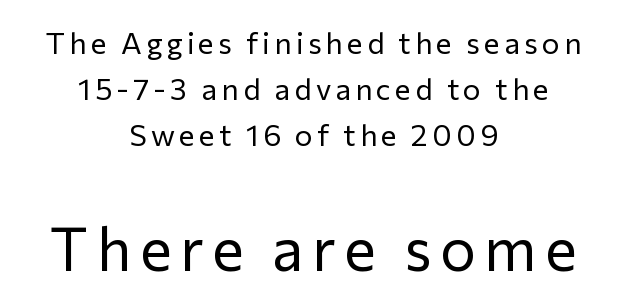
Q: Is the text bold? A: No.
Q: Is the text italic (slanted)? A: No, it is upright.
Q: Is the typeface a serif or a sans-serif typeface? A: Sans-serif.
Q: Is the text underlined? A: No.
Q: How is the paragraph aligned? A: Centered.
Q: Is the spacing between lines tight, normal or loose? A: Normal.
Q: Which block of text is set in a larger size, the first (top) or the second (bottom)? A: The second (bottom) one.
Q: Width (condensed, normal, or wide)? A: Normal.
Q: Stroke contrast? A: Low.
Q: x-height? A: Medium.
Q: Monospaced? A: No.
